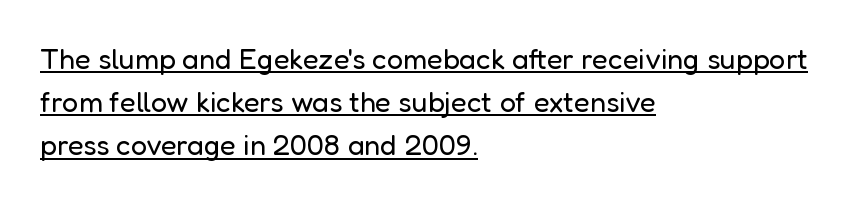
These lines are composed in type without serifs. Descenders here cross a horizontal rule under the line. No letter is thick-stroked: the sample isn't bold. Note the varied advance widths — an 'i' is clearly narrower than an 'm'. These lines stack with their left ends in a neat column.
